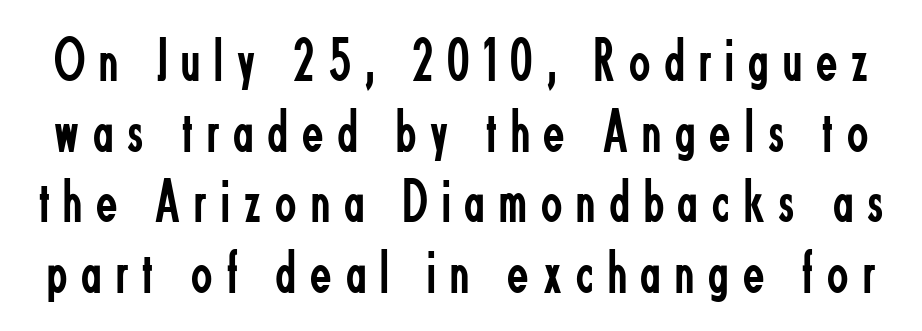
Q: Is the text bold? A: No.
Q: Is the text italic (slanted)? A: No, it is upright.
Q: Is the typeface a serif or a sans-serif typeface? A: Sans-serif.
Q: Is the text underlined? A: No.
Q: Is the spacing between letters normal or unusually wide? A: Unusually wide.
Q: Is the spacing between lines tight, normal or loose? A: Tight.
Q: Width (condensed, normal, or wide)? A: Condensed.
Q: Stroke contrast? A: Low.
Q: x-height? A: Small.
Q: Monospaced? A: No.
